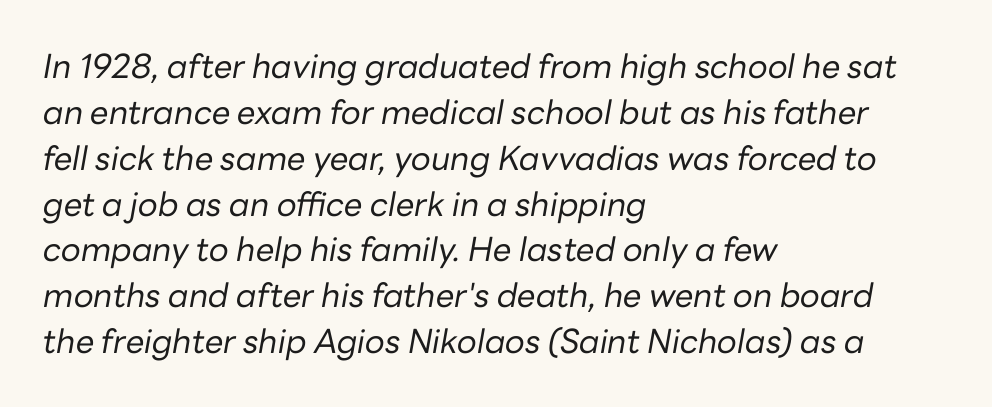
The image shows 33 px regular-weight type, italic (leaning right); set left-aligned, normal line spacing (1.39x), normal letter spacing, not underlined; low stroke contrast and a medium x-height.
